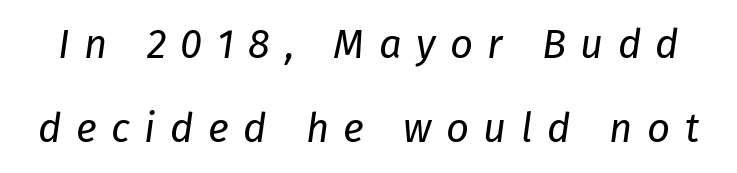
The image shows 40 px regular-weight type, italic (leaning right); set loose line spacing (2.09x), unusually wide letter spacing (+0.36 em), not underlined; low stroke contrast and a medium x-height.
